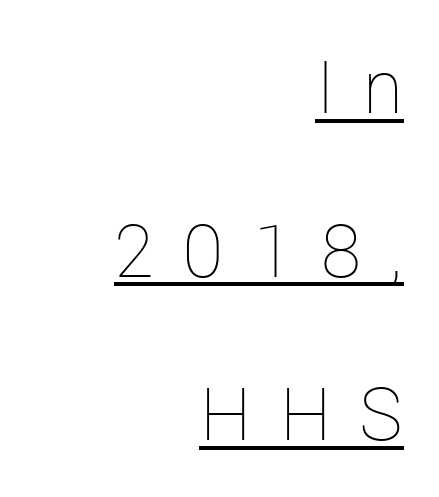
Emphasis is given by a line drawn under the lettering. You could not count columns in this text — the font is proportionally spaced. The space between consecutive lines is lavish. Weight: in the light-to-regular range.
